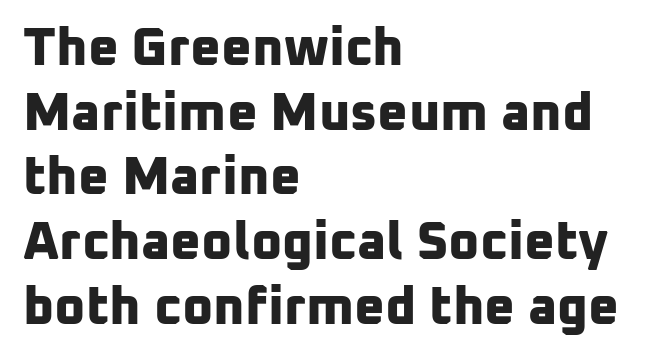
Notice how the passage keeps a crisp vertical edge on the left only. Do the characters align in a grid? No, the font is proportional. How are the letters spaced? Ordinarily, with no added tracking. Glance below the letters and you will spot only blank space.
